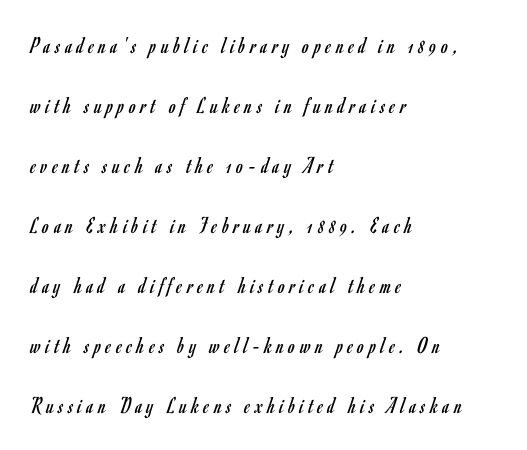
{"bold": "no", "underline": "no", "align": "left", "line_spacing": "loose", "line_spacing_ratio": 2.5, "letter_spacing": "wide", "letter_spacing_em": 0.2, "glyph_px": 24}
